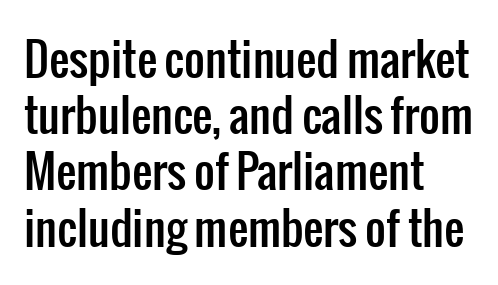
The image shows 45 px condensed sans-serif type, upright; set left-aligned, normal line spacing (1.25x), normal letter spacing, not underlined; low stroke contrast and a medium x-height.
